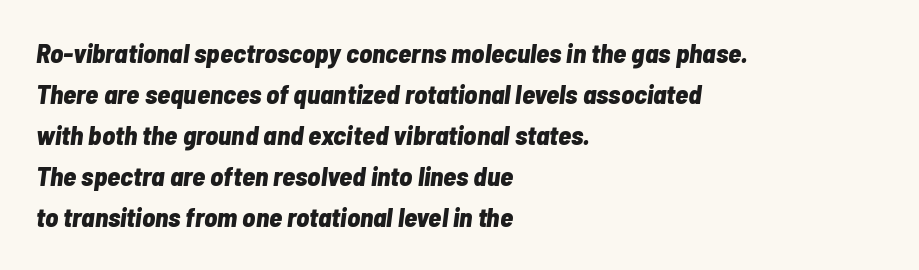
The image shows 27 px bold type, italic (leaning right); set left-aligned, normal line spacing (1.52x), normal letter spacing, not underlined.
